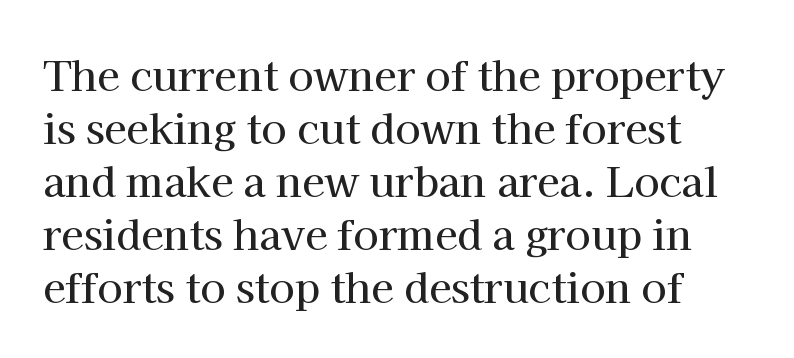
The image shows 41 px serif type, upright; set normal line spacing (1.29x), normal letter spacing, not underlined; high stroke contrast and a medium x-height.
